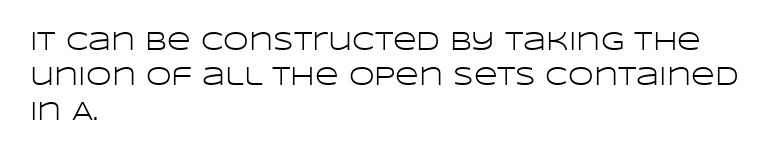
{"italic": "no", "bold": "no", "underline": "no", "align": "left", "line_spacing": "normal", "line_spacing_ratio": 1.35, "letter_spacing": "normal", "letter_spacing_em": 0.0, "glyph_px": 26}
